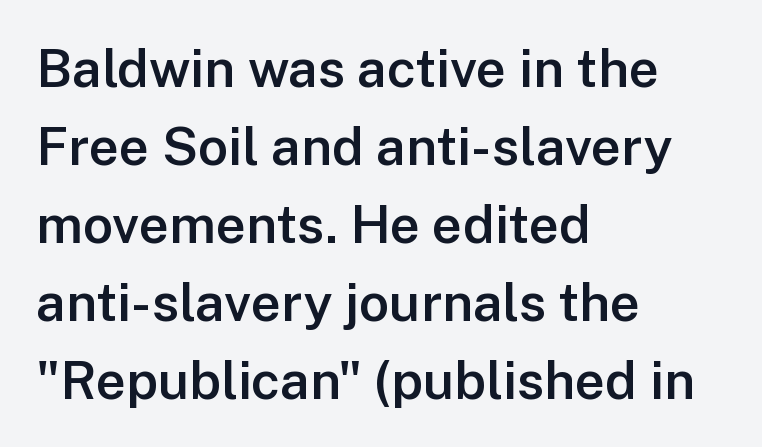
The image shows 53 px semibold sans-serif type, upright; set left-aligned, normal line spacing (1.47x), normal letter spacing, not underlined; low stroke contrast and a medium x-height.
